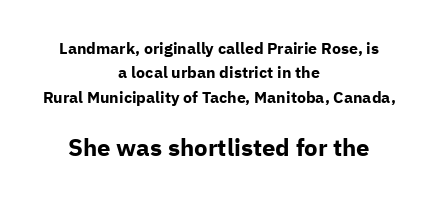
Q: Is the text bold? A: Yes.
Q: Is the text italic (slanted)? A: No, it is upright.
Q: Is the text underlined? A: No.
Q: How is the paragraph aligned? A: Centered.
Q: Is the spacing between letters normal or unusually wide? A: Normal.
Q: Is the spacing between lines tight, normal or loose? A: Normal.
Q: Which block of text is set in a larger size, the first (top) or the second (bottom)? A: The second (bottom) one.
